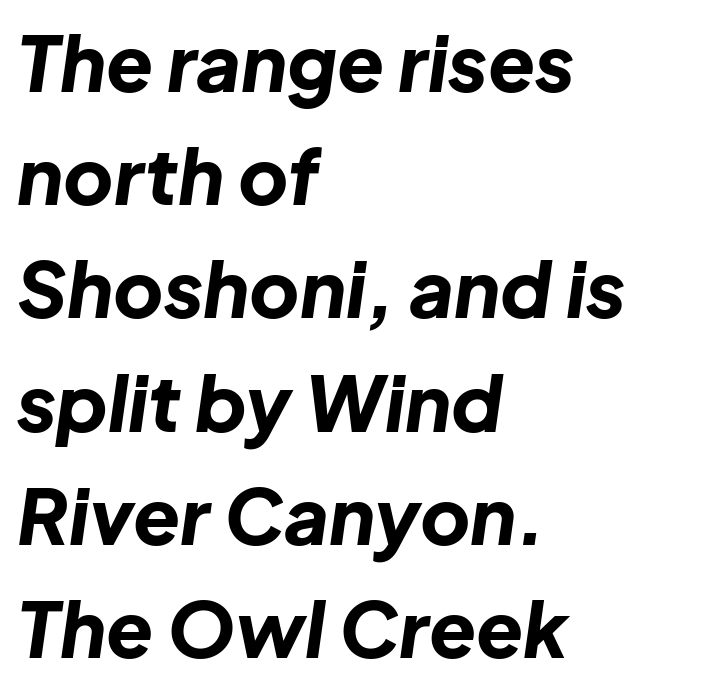
The image shows 77 px bold type, italic (leaning right); set left-aligned, normal line spacing (1.47x), normal letter spacing, not underlined; low stroke contrast and a medium x-height.
